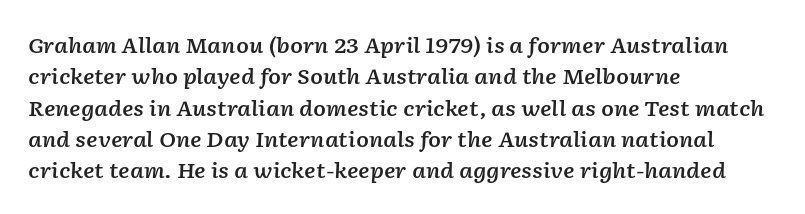
Q: Is the text bold? A: Semi-bold.
Q: Is the text italic (slanted)? A: Yes, it leans right by about 2 degrees.
Q: Is the text underlined? A: No.
Q: How is the paragraph aligned? A: Left-aligned.
Q: Is the spacing between letters normal or unusually wide? A: Normal.
Q: Is the spacing between lines tight, normal or loose? A: Normal.
